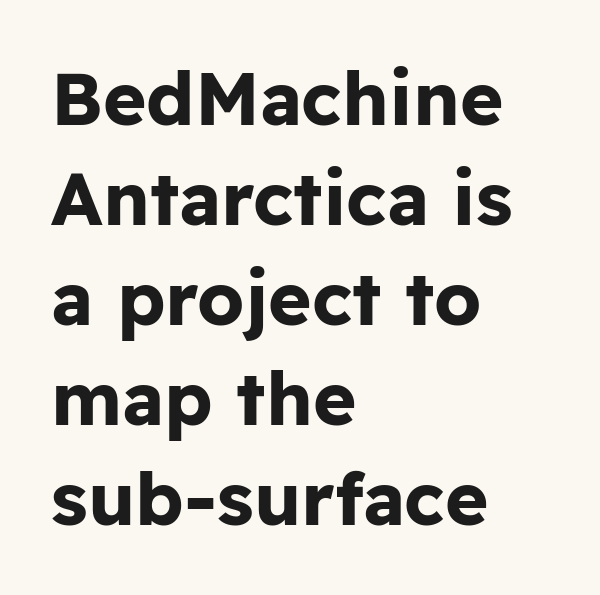
{"serif": "no", "italic": "no", "bold": "yes", "weight": "bold", "width": "normal", "stroke_contrast": "low", "x_height": "medium", "monospaced": "no", "underline": "no", "align": "left", "line_spacing": "normal", "line_spacing_ratio": 1.35, "letter_spacing": "normal", "letter_spacing_em": 0.0, "glyph_px": 74}
